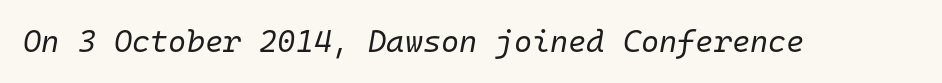
The image shows 31 px regular-weight type, italic (leaning right), monospaced; set normal letter spacing, not underlined; low stroke contrast and a medium x-height.
